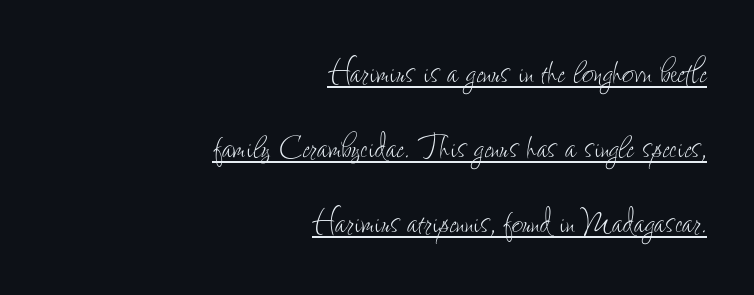
The image shows 40 px thin, condensed type; set right-aligned, line spacing 1.87x, normal letter spacing, underlined; low stroke contrast and a small x-height.
